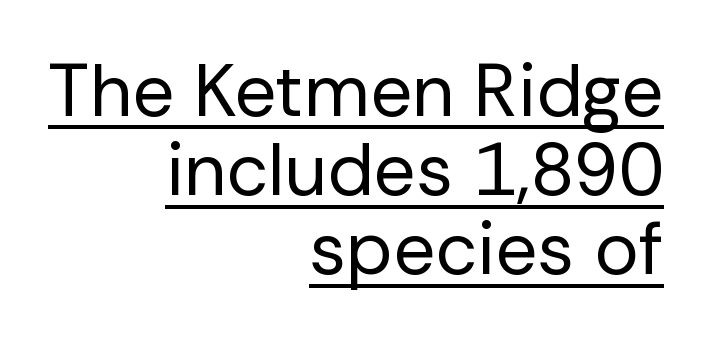
{"serif": "no", "italic": "no", "bold": "no", "weight": "regular", "width": "normal", "stroke_contrast": "low", "x_height": "medium", "monospaced": "no", "underline": "yes", "align": "right", "line_spacing": "tight", "line_spacing_ratio": 1.07, "letter_spacing": "normal", "letter_spacing_em": 0.0, "glyph_px": 74}
